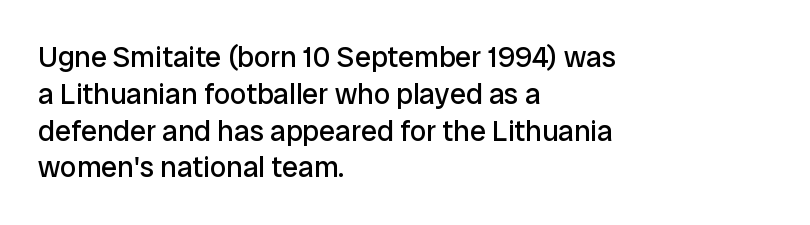
Q: Is the text bold? A: No.
Q: Is the text italic (slanted)? A: No, it is upright.
Q: Is the typeface a serif or a sans-serif typeface? A: Sans-serif.
Q: Is the text underlined? A: No.
Q: How is the paragraph aligned? A: Left-aligned.
Q: Is the spacing between letters normal or unusually wide? A: Normal.
Q: Is the spacing between lines tight, normal or loose? A: Normal.
Q: Width (condensed, normal, or wide)? A: Normal.
Q: Stroke contrast? A: Low.
Q: x-height? A: Medium.
Q: Monospaced? A: No.
